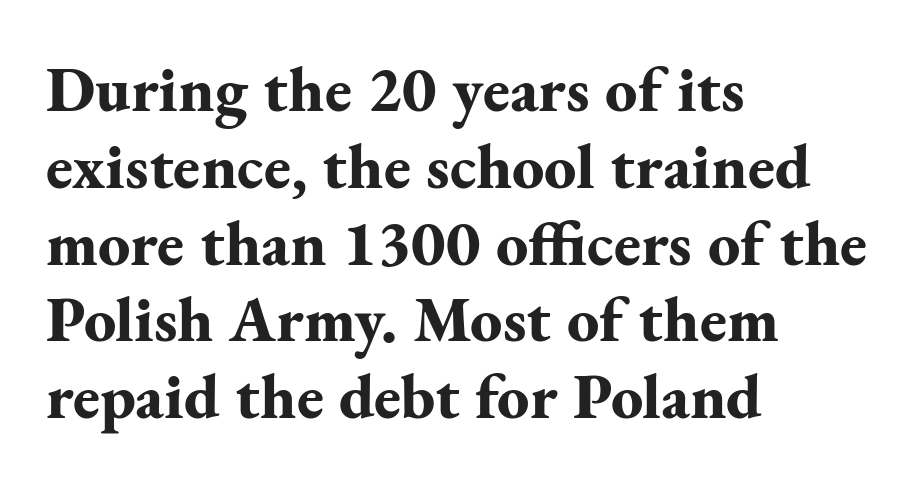
The image shows 64 px bold serif type, upright; set left-aligned, line spacing 1.2x, normal letter spacing, not underlined; medium stroke contrast and a small x-height.
